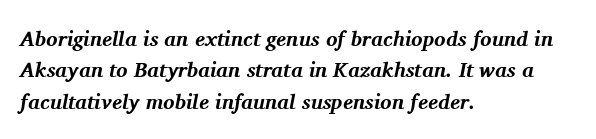
The image shows 21 px bold type, italic (leaning right); set left-aligned, normal line spacing (1.49x), normal letter spacing, not underlined.
